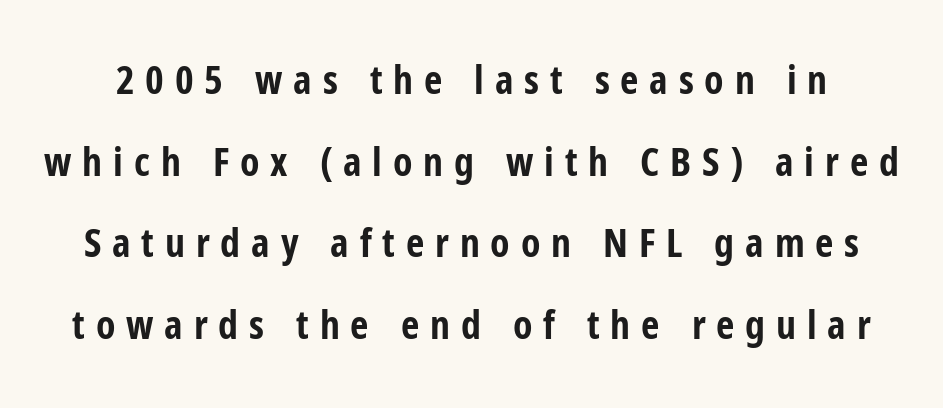
The image shows 40 px bold, condensed sans-serif type, upright; set loose line spacing (2.04x), unusually wide letter spacing (+0.27 em), not underlined; low stroke contrast and a medium x-height.
